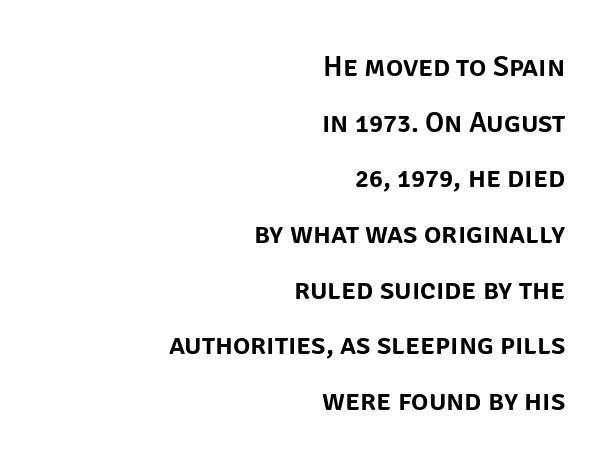
Lines of text with bare space underneath. The designer dialed line spacing up above the default. Compared with typical body copy, the letter spacing here is the same. These lines stack with their right ends in a neat column. Serif or sans? Sans — the stroke terminals are bare. A roman cut, with each character standing at attention.
